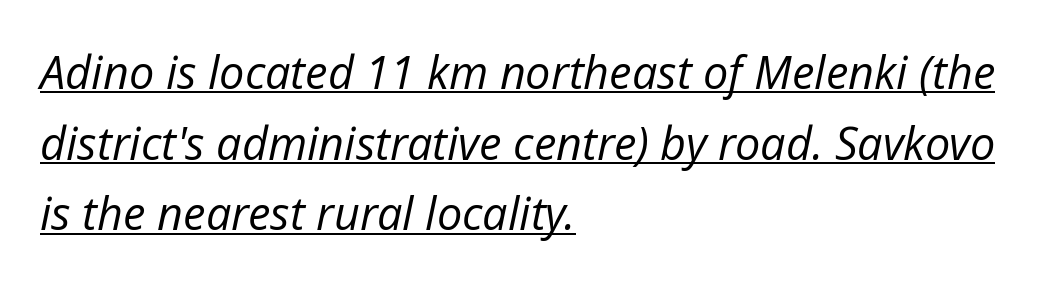
The image shows 45 px regular-weight type, italic (leaning right); set left-aligned, normal line spacing (1.57x), normal letter spacing, underlined; low stroke contrast and a medium x-height.
